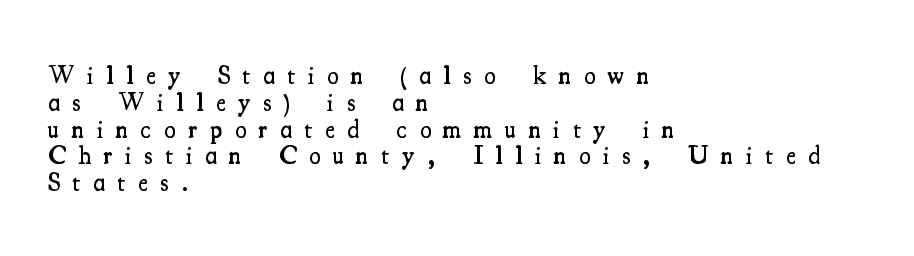
The image shows 26 px text type, upright; set left-aligned, tight line spacing (1.03x), unusually wide letter spacing (+0.49 em), not underlined.
